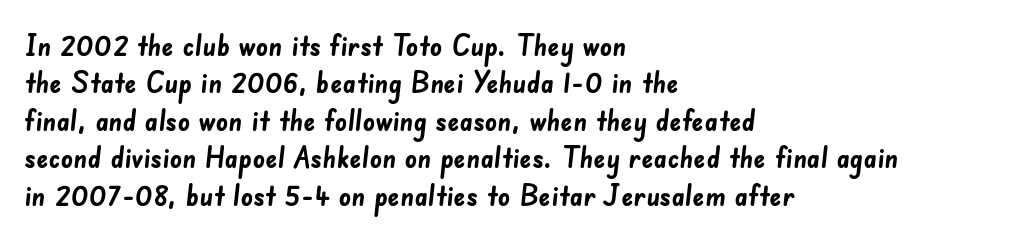
The image shows 30 px semibold sans-serif type; set left-aligned, normal line spacing (1.25x), normal letter spacing, not underlined; low stroke contrast and a small x-height.
